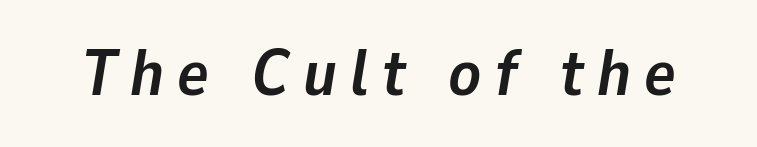
The image shows 66 px semibold type, italic (leaning right); set unusually wide letter spacing (+0.2 em), not underlined; low stroke contrast and a medium x-height.
